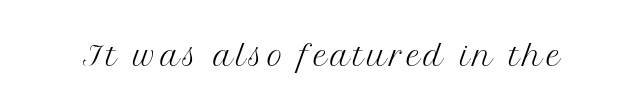
The image shows 27 px text type; set not underlined.
